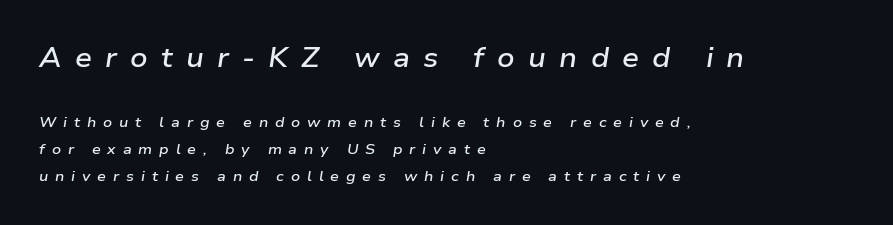
Q: Is the text bold? A: Semi-bold.
Q: Is the text italic (slanted)? A: Yes, it leans right by about 9 degrees.
Q: Is the text underlined? A: No.
Q: How is the paragraph aligned? A: Left-aligned.
Q: Is the spacing between letters normal or unusually wide? A: Unusually wide.
Q: Is the spacing between lines tight, normal or loose? A: Loose.
Q: Which block of text is set in a larger size, the first (top) or the second (bottom)? A: The first (top) one.
